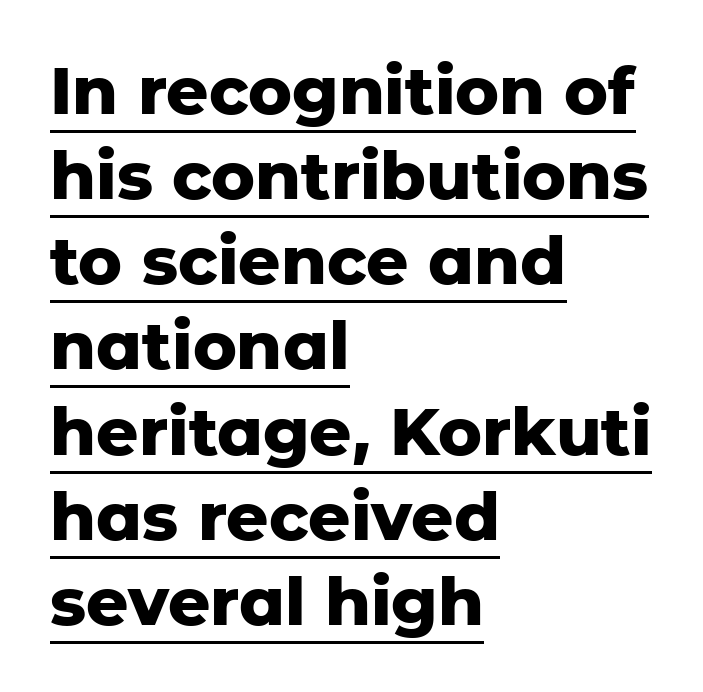
{"serif": "no", "italic": "no", "bold": "yes", "weight": "heavy", "width": "normal", "stroke_contrast": "low", "x_height": "medium", "monospaced": "no", "underline": "yes", "align": "left", "line_spacing": "normal", "line_spacing_ratio": 1.29, "letter_spacing": "normal", "letter_spacing_em": 0.0, "glyph_px": 66}
